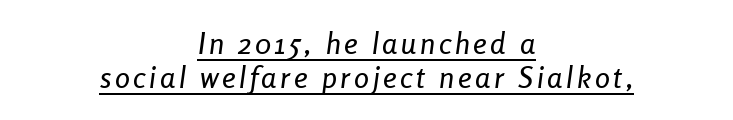
Q: Is the text italic (slanted)? A: Yes, it leans right by about 8 degrees.
Q: Is the text underlined? A: Yes.
Q: How is the paragraph aligned? A: Centered.
Q: Is the spacing between lines tight, normal or loose? A: Tight.
Q: Width (condensed, normal, or wide)? A: Condensed.
Q: Stroke contrast? A: Low.
Q: x-height? A: Medium.
Q: Monospaced? A: No.
